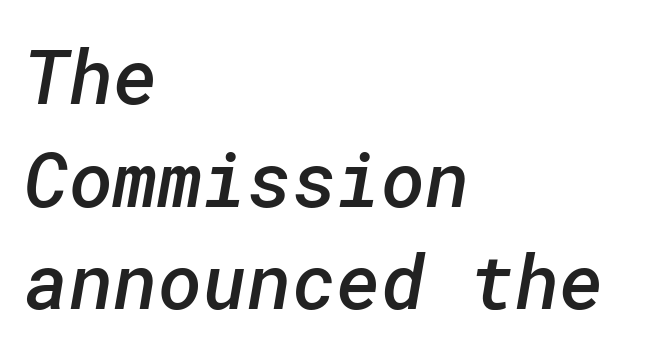
{"serif": "no", "bold": "semi", "weight": "semibold", "width": "normal", "stroke_contrast": "low", "x_height": "medium", "underline": "no", "align": "left", "line_spacing": "normal", "line_spacing_ratio": 1.35, "letter_spacing": "normal", "letter_spacing_em": 0.0, "glyph_px": 76}
